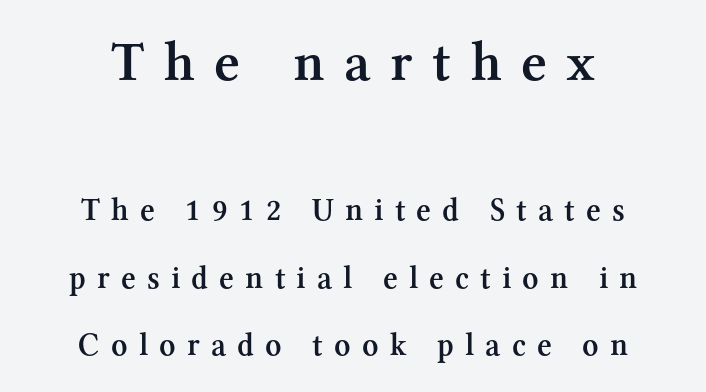
A typesetter would label this face a serif. Each row of text sits above clean, open space. The vertical gap from one line to the next is large. The rendering shrinks the type as you move from the upper chunk to the lower.
